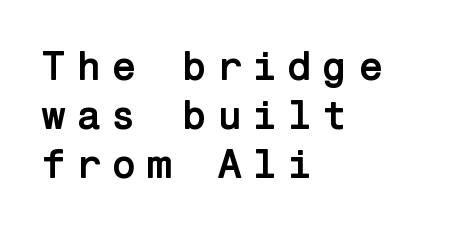
{"serif": "no", "italic": "no", "bold": "yes", "weight": "semibold", "width": "normal", "stroke_contrast": "low", "x_height": "medium", "underline": "no", "align": "left", "line_spacing_ratio": 1.19, "letter_spacing": "wide", "letter_spacing_em": 0.24, "glyph_px": 41}
